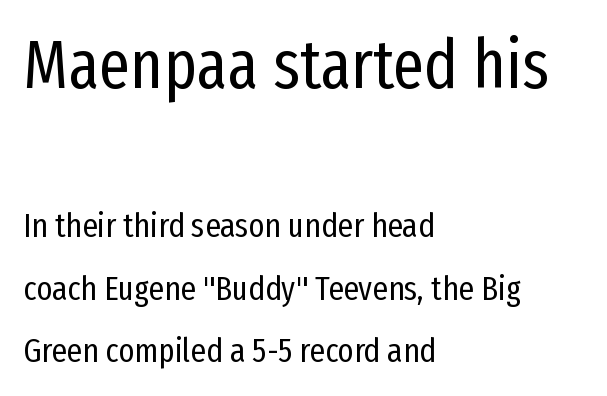
The image shows 69 px regular-weight, condensed sans-serif type, upright; set left-aligned, line spacing 1.84x, normal letter spacing, not underlined; the first (top) block is 2.03x larger; low stroke contrast and a medium x-height.
